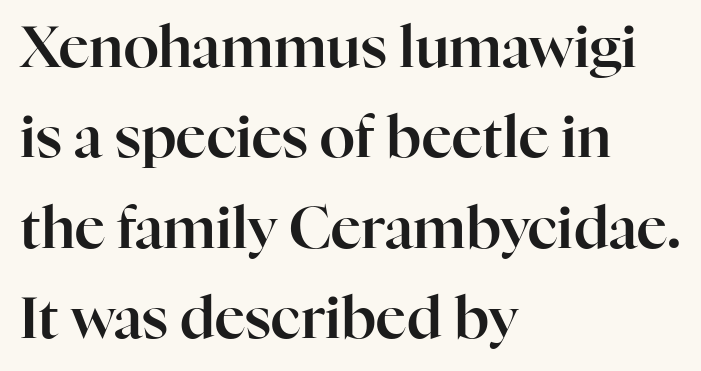
{"serif": "yes", "italic": "no", "width": "normal", "stroke_contrast": "high", "x_height": "medium", "monospaced": "no", "underline": "no", "align": "left", "line_spacing": "normal", "line_spacing_ratio": 1.56, "letter_spacing": "normal", "letter_spacing_em": 0.0, "glyph_px": 58}
